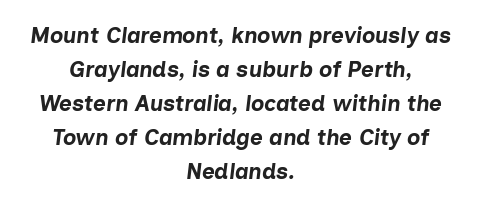
The image shows 22 px bold type, italic (leaning right); set centered, normal line spacing (1.54x), normal letter spacing, not underlined.
